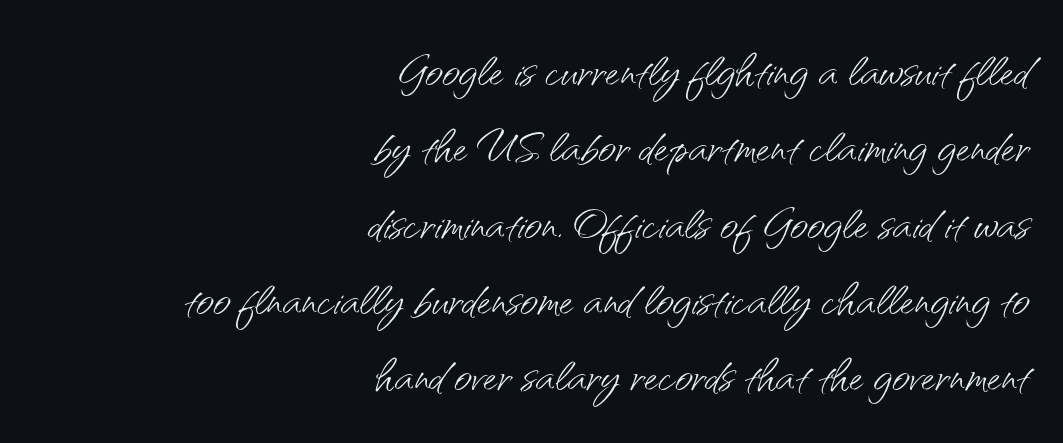
Weight class: somewhere from thin through regular. This rendering leaves character spacing at its baseline value. Glance below the letters and you will spot only blank space. The typeface chosen for these lines omits serifs. Each letter keeps its own natural width here, so spacing adapts to shape.
